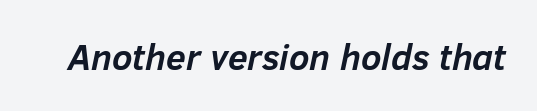
You could not count columns in this text — the font is proportionally spaced. Check the space under the baseline: it is left empty. Spacing between characters is what you'd get straight out of the box. Compared with an ordinary text face, these strokes are far heavier — a full bold. It's the slanting kind of type.
